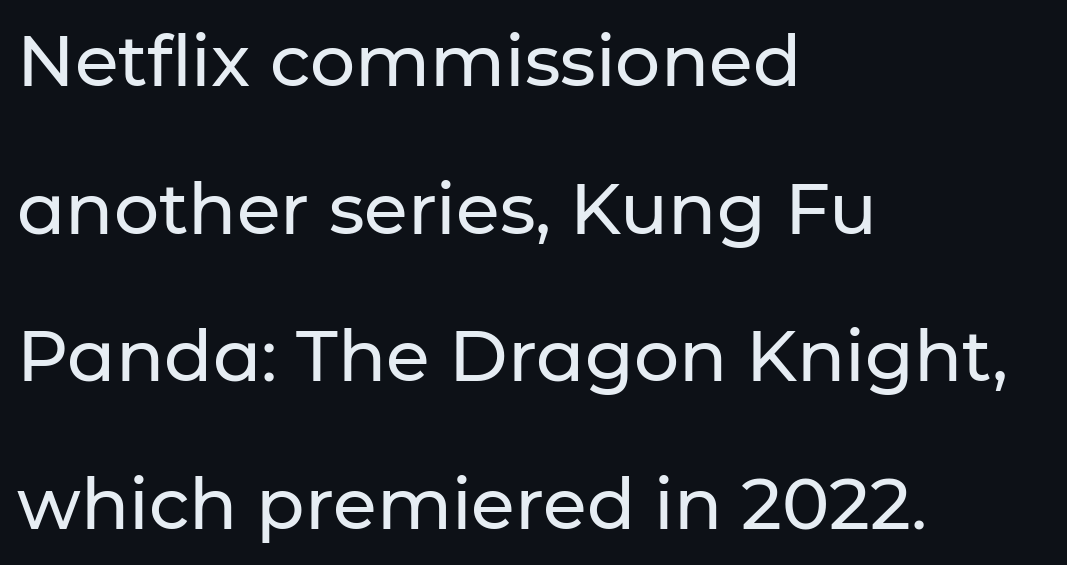
Q: Is the text italic (slanted)? A: No, it is upright.
Q: Is the typeface a serif or a sans-serif typeface? A: Sans-serif.
Q: Is the text underlined? A: No.
Q: How is the paragraph aligned? A: Left-aligned.
Q: Is the spacing between letters normal or unusually wide? A: Normal.
Q: Is the spacing between lines tight, normal or loose? A: Loose.
Q: Width (condensed, normal, or wide)? A: Normal.
Q: Stroke contrast? A: Low.
Q: x-height? A: Medium.
Q: Monospaced? A: No.
